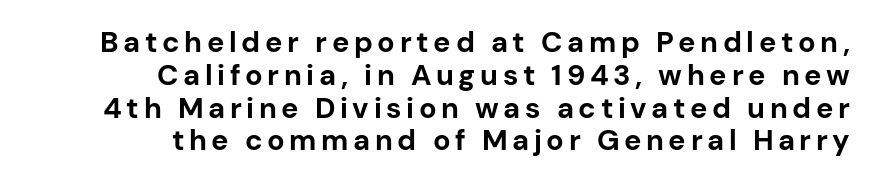
Q: Is the text bold? A: Yes.
Q: Is the text italic (slanted)? A: No, it is upright.
Q: Is the typeface a serif or a sans-serif typeface? A: Sans-serif.
Q: Is the text underlined? A: No.
Q: How is the paragraph aligned? A: Right-aligned.
Q: Is the spacing between lines tight, normal or loose? A: Tight.
Q: Width (condensed, normal, or wide)? A: Normal.
Q: Stroke contrast? A: Low.
Q: x-height? A: Medium.
Q: Monospaced? A: No.
